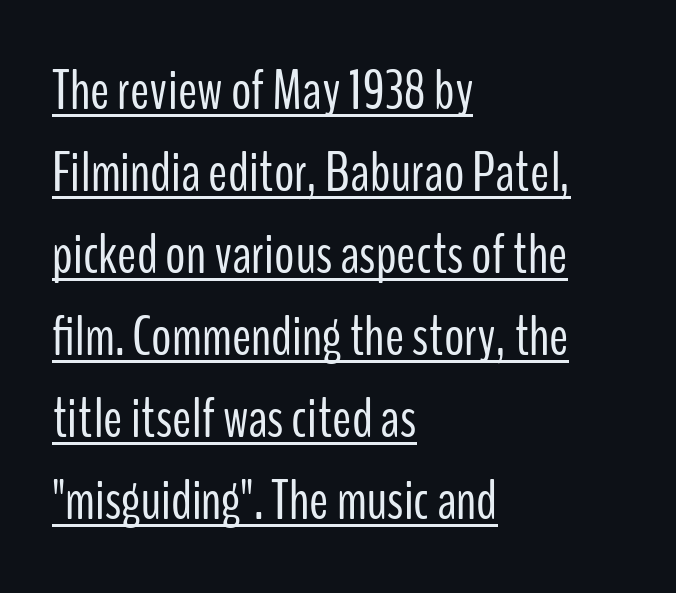
Q: Is the text bold? A: No.
Q: Is the text italic (slanted)? A: No, it is upright.
Q: Is the typeface a serif or a sans-serif typeface? A: Sans-serif.
Q: Is the text underlined? A: Yes.
Q: How is the paragraph aligned? A: Left-aligned.
Q: Is the spacing between letters normal or unusually wide? A: Normal.
Q: Is the spacing between lines tight, normal or loose? A: Normal.
Q: Width (condensed, normal, or wide)? A: Condensed.
Q: Stroke contrast? A: Low.
Q: x-height? A: Medium.
Q: Monospaced? A: No.
